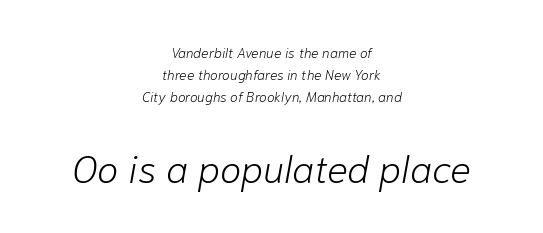
This rendering leaves character spacing at its baseline value. Vertically, the passage feels balanced, rows spaced as you'd expect. The typography opts for an oblique posture over an upright one. Typesetter's note — lower block bumped up in size, upper block left smaller.
